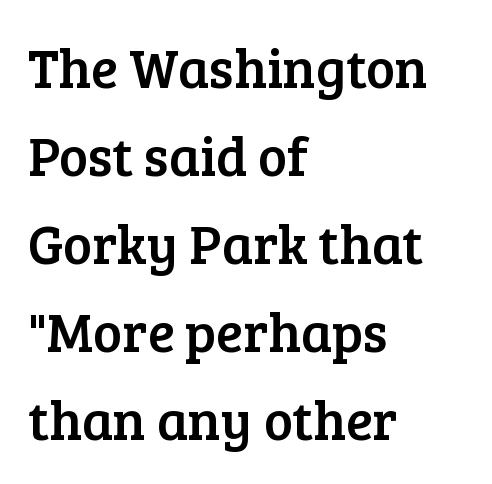
Whoever set this chose a conventional vertical rhythm. Check under the words: just untouched page. Examine the stroke ends and you'll spot serifs. This sample uses plain, unmodified letter spacing. Character widths vary here, with narrow letters taking less room than wide ones.
